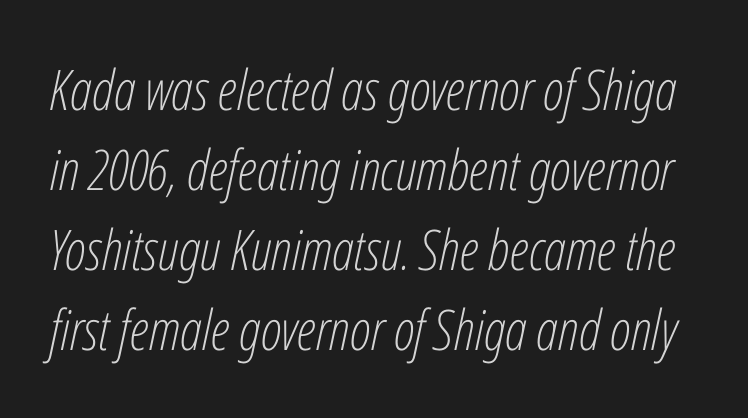
Q: Is the text bold? A: No.
Q: Is the text italic (slanted)? A: Yes, it leans right by about 12 degrees.
Q: Is the text underlined? A: No.
Q: Is the spacing between letters normal or unusually wide? A: Normal.
Q: Is the spacing between lines tight, normal or loose? A: Normal.
Q: Width (condensed, normal, or wide)? A: Condensed.
Q: Stroke contrast? A: Low.
Q: x-height? A: Medium.
Q: Monospaced? A: No.
